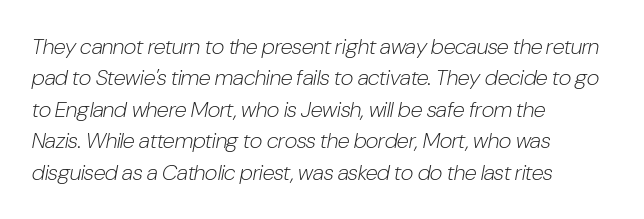
The image shows 22 px text type, italic (leaning right); set left-aligned, normal line spacing (1.43x), normal letter spacing, not underlined.
